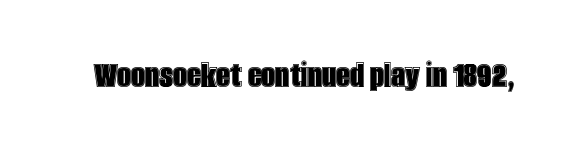
{"italic": "no", "width": "condensed", "x_height": "large", "monospaced": "no", "underline": "no", "letter_spacing": "normal", "letter_spacing_em": 0.0, "glyph_px": 39}
